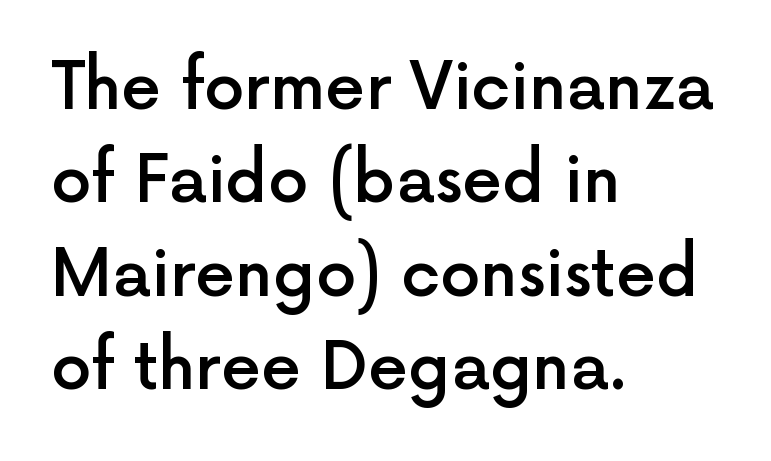
{"serif": "no", "italic": "no", "bold": "semi", "weight": "semibold", "width": "normal", "x_height": "medium", "monospaced": "no", "underline": "no", "align": "left", "line_spacing": "normal", "line_spacing_ratio": 1.46, "letter_spacing": "normal", "letter_spacing_em": 0.0, "glyph_px": 64}
